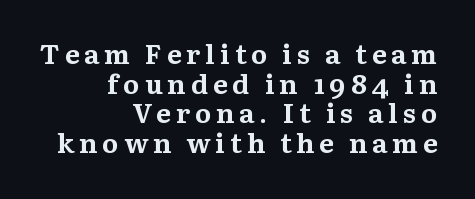
{"italic": "no", "bold": "yes", "underline": "no", "align": "right", "line_spacing": "tight", "line_spacing_ratio": 1.1, "glyph_px": 27}
